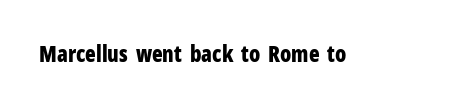
Short note: letters normally spaced. Words float on clear page, feet unadorned. The letters stand upright; this is a roman face. Heavy, bold letterforms.
